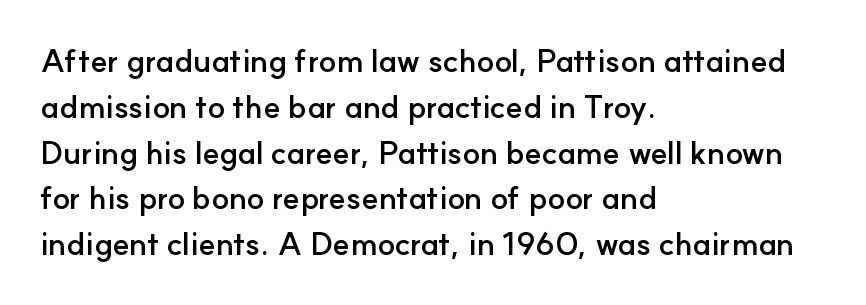
{"serif": "no", "italic": "no", "bold": "yes", "weight": "semibold", "width": "normal", "stroke_contrast": "low", "x_height": "small", "monospaced": "no", "underline": "no", "align": "left", "line_spacing": "normal", "line_spacing_ratio": 1.43, "letter_spacing": "normal", "letter_spacing_em": 0.0, "glyph_px": 32}
